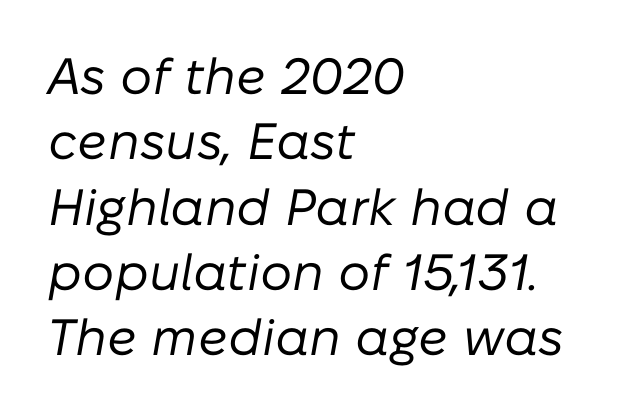
{"italic": "yes", "lean": "right", "slant_degrees": 10, "bold": "no", "weight": "regular", "width": "normal", "stroke_contrast": "low", "x_height": "medium", "monospaced": "no", "underline": "no", "align": "left", "line_spacing": "normal", "line_spacing_ratio": 1.28, "letter_spacing": "normal", "letter_spacing_em": 0.0, "glyph_px": 51}
